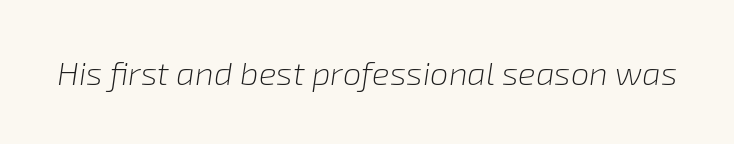
Standard letterfit; no display-style spreading of the glyphs. Spacing verdict: proportional, widths tailored to each character. Compared with ordinary roman type, these characters are visibly tilted. No extra ink here — the face is not bold. A bare baseline throughout the passage.
